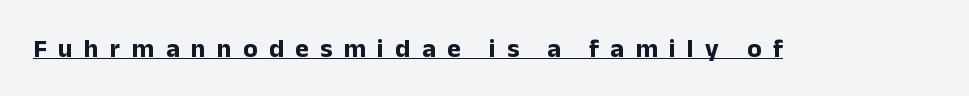
Do the letters lean? They stand straight. Observe the wide spacing: letters keep a clear distance from each other. Notice how thick the strokes are: this is what a full bold looks like. The typesetter has applied underlining to the passage shown.
